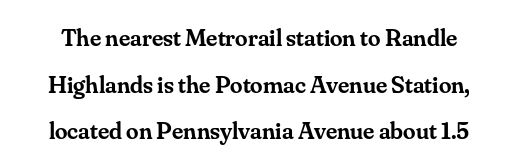
Q: Is the text bold? A: Semi-bold.
Q: Is the text italic (slanted)? A: No, it is upright.
Q: Is the text underlined? A: No.
Q: Is the spacing between letters normal or unusually wide? A: Normal.
